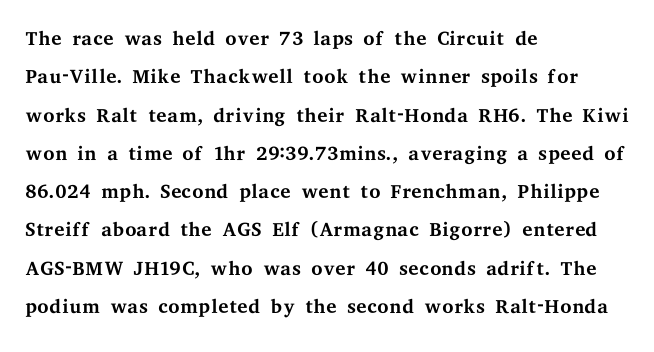
{"serif": "yes", "italic": "no", "bold": "no", "weight": "regular", "width": "wide", "stroke_contrast": "medium", "x_height": "medium", "monospaced": "no", "underline": "no", "align": "left", "line_spacing": "normal", "line_spacing_ratio": 1.32, "letter_spacing": "normal", "letter_spacing_em": 0.0, "glyph_px": 29}
